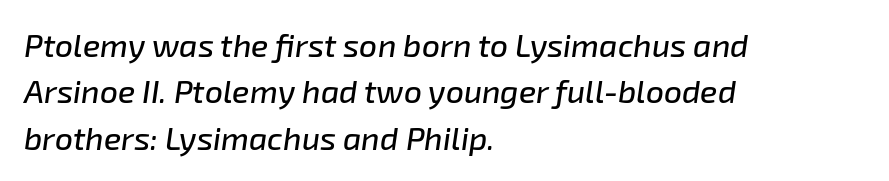
{"italic": "yes", "lean": "right", "slant_degrees": 8, "width": "normal", "stroke_contrast": "low", "x_height": "medium", "monospaced": "no", "underline": "no", "align": "left", "line_spacing": "normal", "line_spacing_ratio": 1.45, "letter_spacing": "normal", "letter_spacing_em": 0.0, "glyph_px": 32}
